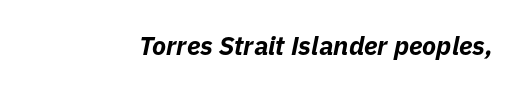
The image shows 26 px bold type, italic (leaning right); set normal letter spacing, not underlined.
